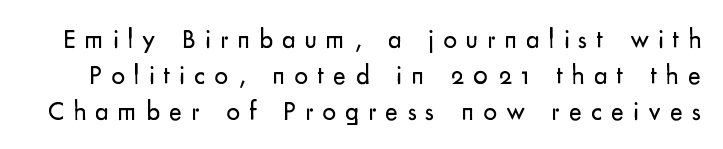
Q: Is the text bold? A: No.
Q: Is the text italic (slanted)? A: No, it is upright.
Q: Is the text underlined? A: No.
Q: Is the spacing between letters normal or unusually wide? A: Unusually wide.
Q: Is the spacing between lines tight, normal or loose? A: Normal.
